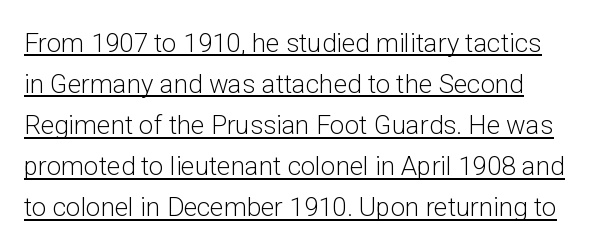
Q: Is the text bold? A: No.
Q: Is the text italic (slanted)? A: No, it is upright.
Q: Is the text underlined? A: Yes.
Q: Is the spacing between letters normal or unusually wide? A: Normal.
Q: Is the spacing between lines tight, normal or loose? A: Normal.
